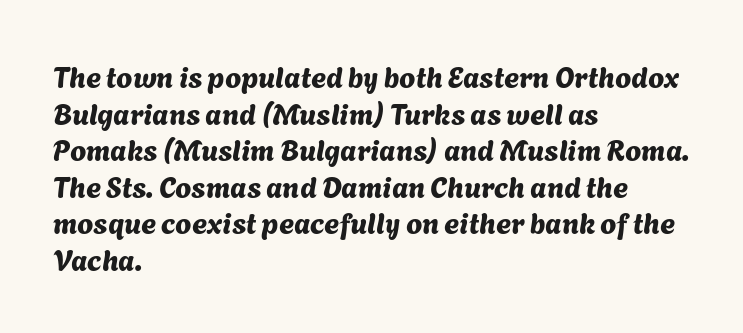
Proportional: the letters do not fall into vertical columns. The text was rendered using a sans face with plain stroke endings. The setting favours the left margin, as ordinary paragraphs usually do. Nobody drew a line under any word here. This block has exactly the height ordinary leading produces. Look at the tracking — it's just the regular setting, nothing added.
